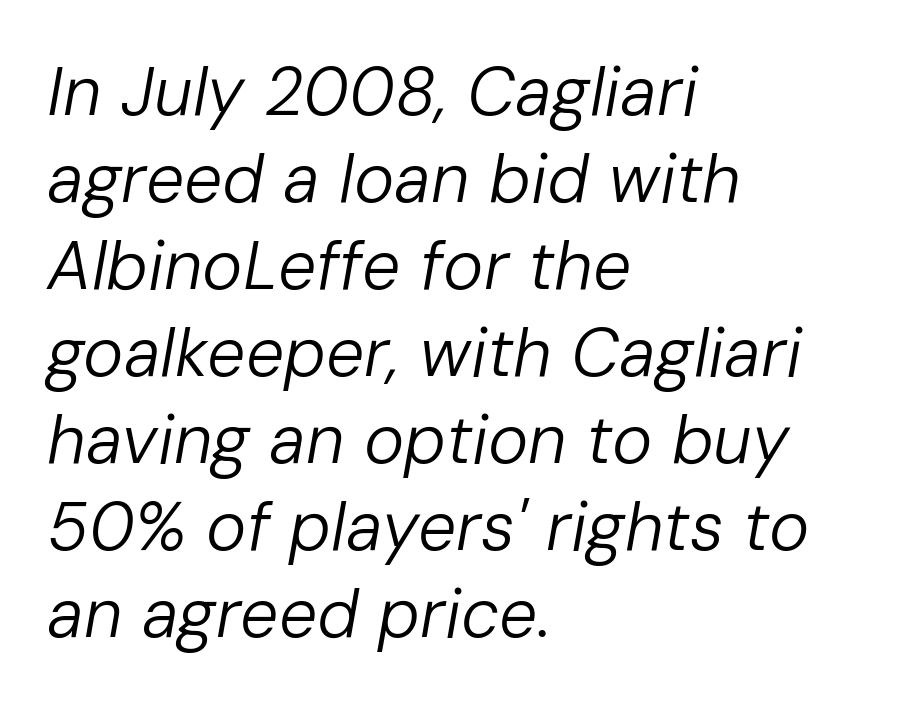
Proportional: the letters do not fall into vertical columns. Each new line begins a customary step beneath the previous one. Layout note: lines flush left. You can tell it's italic because the verticals aren't actually vertical.
